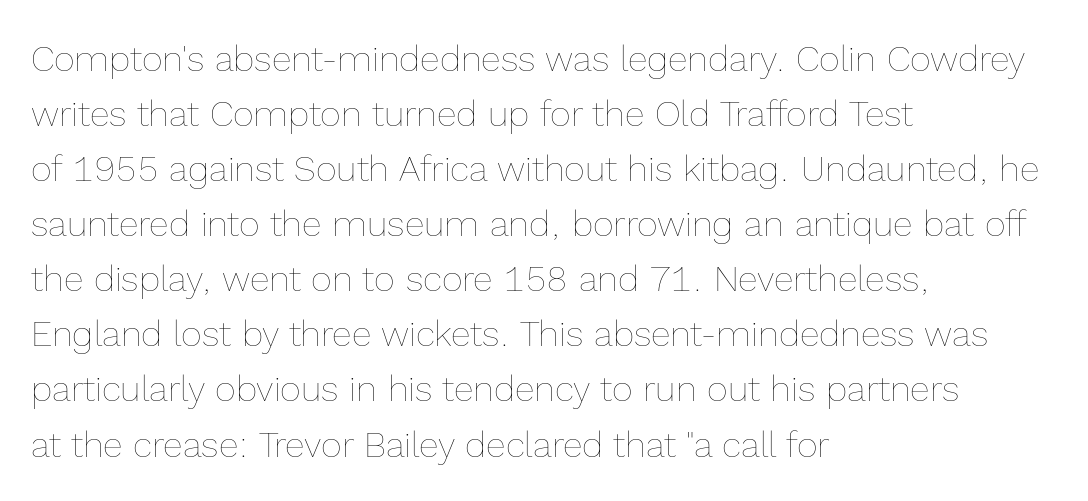
Q: Is the text bold? A: No.
Q: Is the text italic (slanted)? A: No, it is upright.
Q: Is the text underlined? A: No.
Q: How is the paragraph aligned? A: Left-aligned.
Q: Is the spacing between letters normal or unusually wide? A: Normal.
Q: Is the spacing between lines tight, normal or loose? A: Normal.
Q: Width (condensed, normal, or wide)? A: Normal.
Q: x-height? A: Medium.
Q: Monospaced? A: No.
